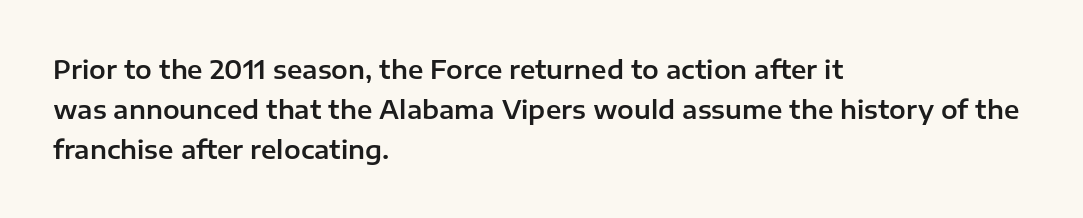
{"italic": "no", "underline": "no", "align": "left", "line_spacing": "normal", "line_spacing_ratio": 1.6, "letter_spacing": "normal", "letter_spacing_em": 0.0, "glyph_px": 25}
